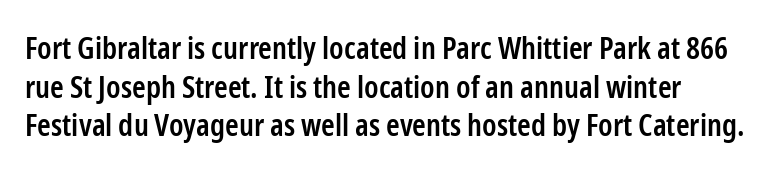
{"serif": "no", "italic": "no", "bold": "semi", "weight": "semibold", "width": "condensed", "stroke_contrast": "low", "x_height": "medium", "monospaced": "no", "underline": "no", "align": "left", "line_spacing": "normal", "line_spacing_ratio": 1.25, "letter_spacing": "normal", "letter_spacing_em": 0.0, "glyph_px": 31}
